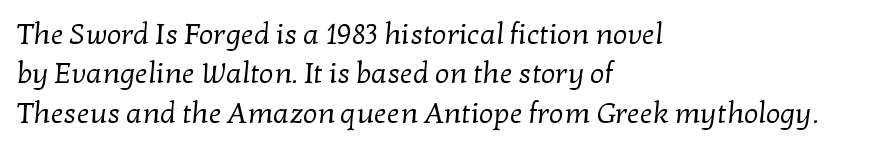
The image shows 29 px regular-weight serif type; set left-aligned, normal line spacing (1.36x), normal letter spacing, not underlined; low stroke contrast and a medium x-height.
